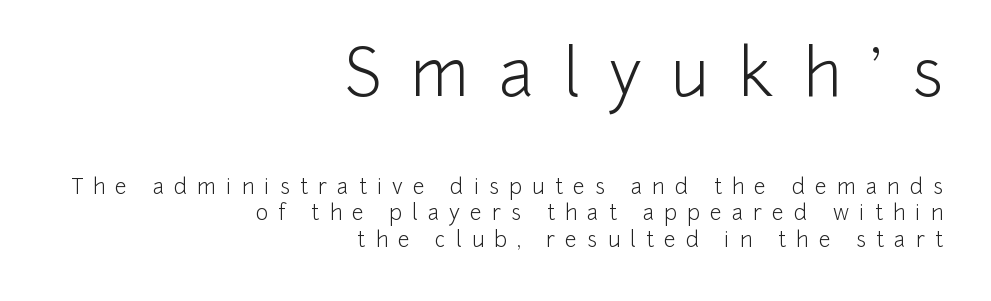
The image shows 63 px light sans-serif type, upright; set right-aligned, normal line spacing (1.26x), unusually wide letter spacing (+0.48 em), not underlined; the first (top) block is 3.0x larger; low stroke contrast and a medium x-height.
